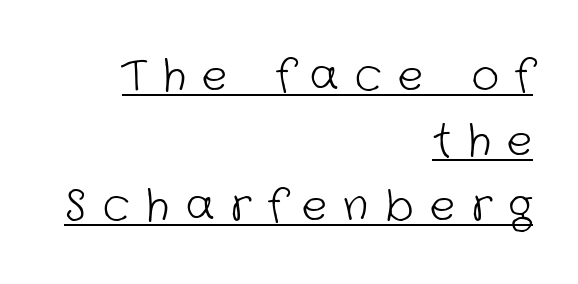
The image shows 42 px light sans-serif type; set right-aligned, normal line spacing (1.55x), unusually wide letter spacing (+0.4 em), underlined; low stroke contrast and a medium x-height.
